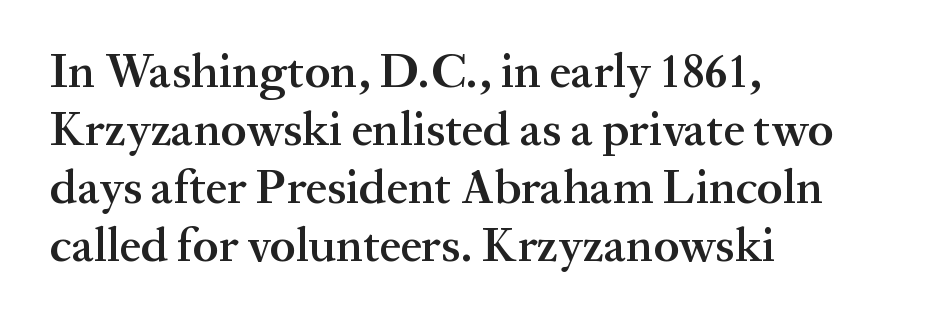
Notice the strokes are somewhat thickened but not fully heavy: this is a semibold. Each letter's strokes conclude with small projecting serifs. Look at the tracking — it's just the regular setting, nothing added. The typography opts for an upright posture over an oblique one. Words float on clear page, feet unadorned.
